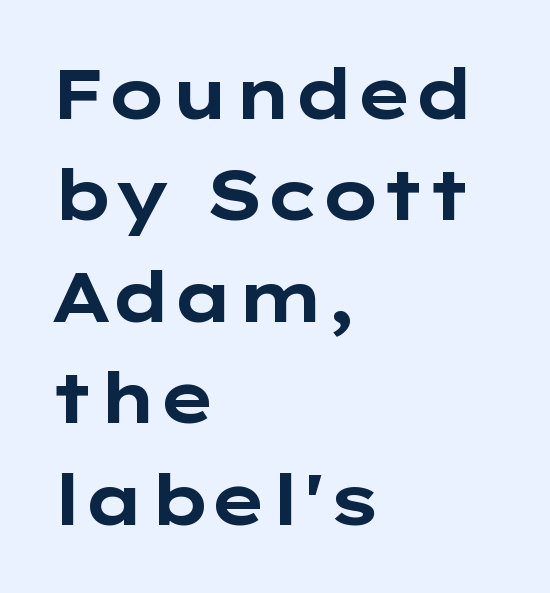
The image shows 69 px bold, wide sans-serif type, upright; set left-aligned, normal line spacing (1.47x), normal letter spacing, not underlined; low stroke contrast and a medium x-height.
